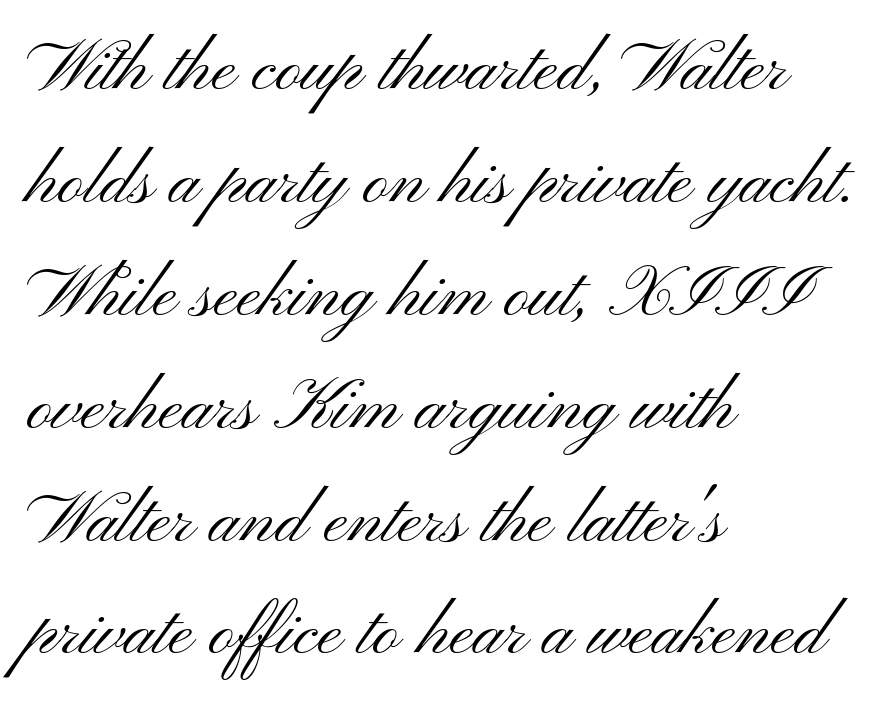
Q: Is the text bold? A: No.
Q: Is the text italic (slanted)? A: Yes.
Q: Is the typeface a serif or a sans-serif typeface? A: Sans-serif.
Q: Is the text underlined? A: No.
Q: How is the paragraph aligned? A: Left-aligned.
Q: Is the spacing between letters normal or unusually wide? A: Normal.
Q: Is the spacing between lines tight, normal or loose? A: Normal.
Q: Width (condensed, normal, or wide)? A: Wide.
Q: Stroke contrast? A: Medium.
Q: x-height? A: Small.
Q: Monospaced? A: No.
